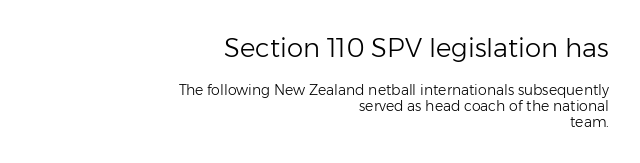
Compared with typical paragraphs, the rows here are closer together. Type size steps down from the first block to the second. No extra tracking has been applied to these lines. Is this a heavy cut? Hardly; it is regular or lighter. Compared with a flush-left layout, this one pins lines to the opposite, right side. Descenders hang freely into open space.
